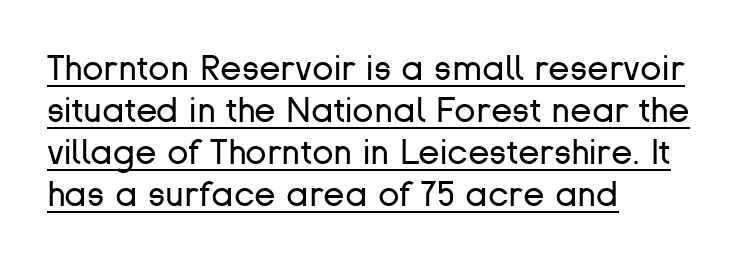
Q: Is the text bold? A: No.
Q: Is the text italic (slanted)? A: No, it is upright.
Q: Is the typeface a serif or a sans-serif typeface? A: Sans-serif.
Q: Is the text underlined? A: Yes.
Q: How is the paragraph aligned? A: Left-aligned.
Q: Is the spacing between letters normal or unusually wide? A: Normal.
Q: Width (condensed, normal, or wide)? A: Normal.
Q: Stroke contrast? A: Low.
Q: x-height? A: Medium.
Q: Monospaced? A: No.
